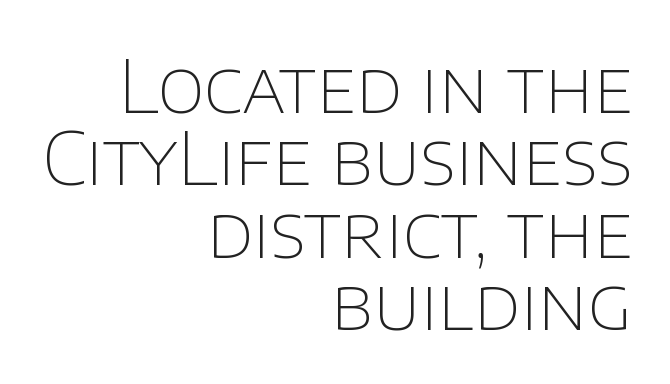
Q: Is the text bold? A: No.
Q: Is the text italic (slanted)? A: No, it is upright.
Q: Is the typeface a serif or a sans-serif typeface? A: Sans-serif.
Q: Is the text underlined? A: No.
Q: How is the paragraph aligned? A: Right-aligned.
Q: Is the spacing between letters normal or unusually wide? A: Normal.
Q: Is the spacing between lines tight, normal or loose? A: Tight.
Q: Width (condensed, normal, or wide)? A: Normal.
Q: Stroke contrast? A: Low.
Q: x-height? A: Large.
Q: Monospaced? A: No.
